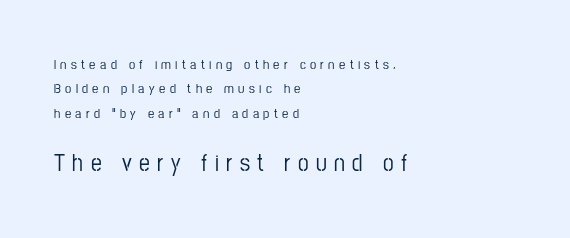
Posture: upright roman. Caption: upper text group reduced, lower text group enlarged. Every row of glyphs begins at an identical x-position on the left. The line texture is sparse and dotted thanks to wide tracking.
